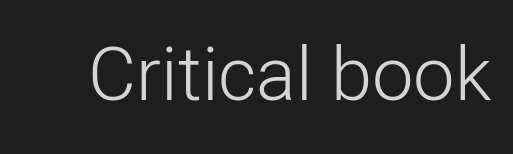
The image shows 74 px light sans-serif type, upright; set normal letter spacing, not underlined; low stroke contrast and a medium x-height.
